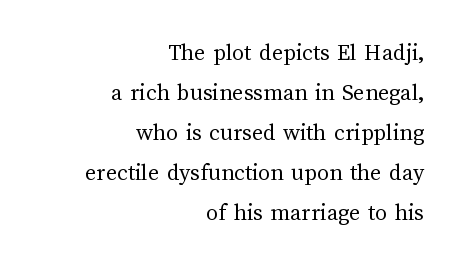
The image shows 24 px text type, upright; set right-aligned, normal line spacing (1.67x), normal letter spacing, not underlined.
